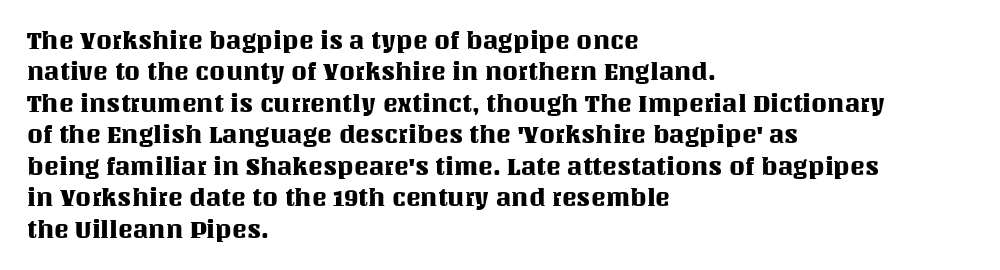
The space directly below the letters is spotless. Whoever set this chose a conventional vertical rhythm. The typesetter chose a ragged-right arrangement here. Posture: straight, roman, zero tilt. Standard letterfit; no display-style spreading of the glyphs.
